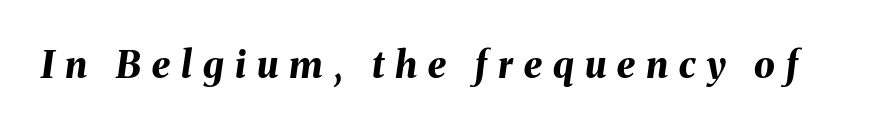
The image shows 37 px bold type, italic (leaning right); set unusually wide letter spacing (+0.3 em), not underlined; medium stroke contrast and a medium x-height.
